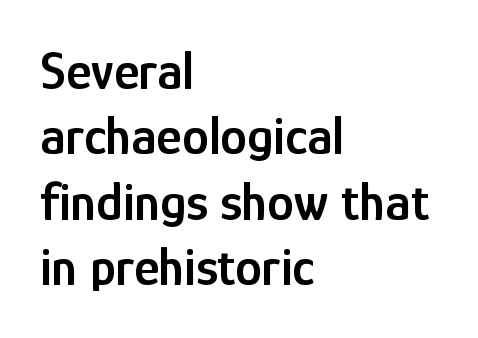
The image shows 54 px semibold, condensed sans-serif type, upright; set left-aligned, line spacing 1.21x, normal letter spacing, not underlined; low stroke contrast and a medium x-height.
